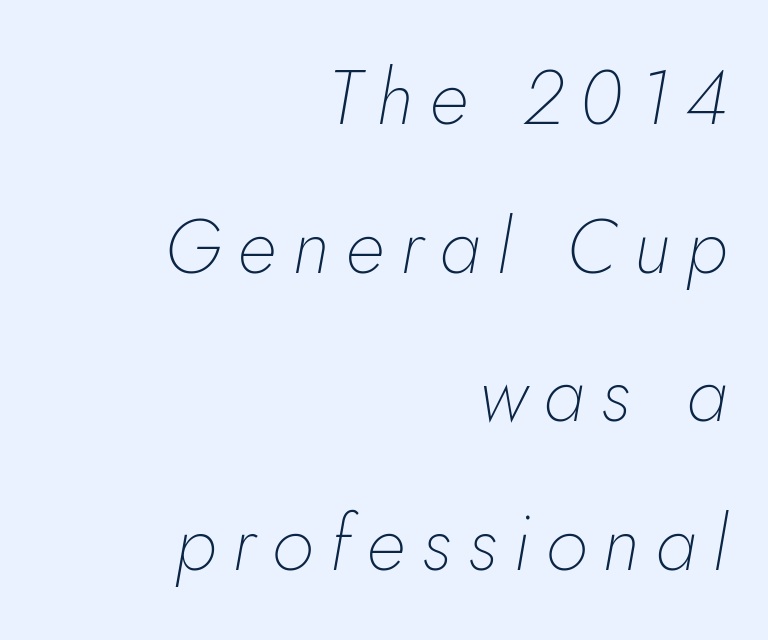
Caption: face not bold, strokes unweighted. The lines are quadded right. The face used here is rendered with a markedly widened letterfit. The rendering applies a slant to the glyphs.
